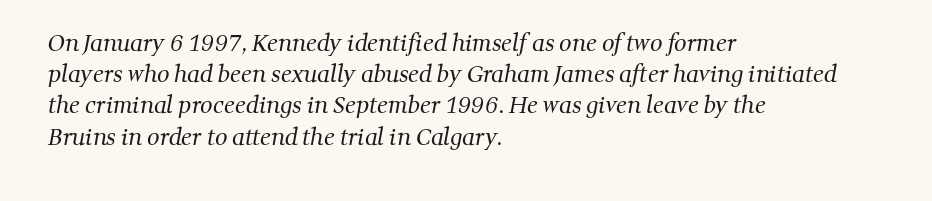
The image shows 22 px text type; set left-aligned, normal line spacing (1.42x), normal letter spacing, not underlined.
